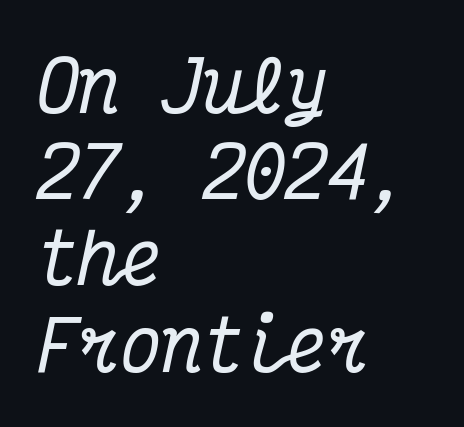
Q: Is the text italic (slanted)? A: Yes, it leans right by about 12 degrees.
Q: Is the typeface a serif or a sans-serif typeface? A: Serif.
Q: Is the text underlined? A: No.
Q: How is the paragraph aligned? A: Left-aligned.
Q: Is the spacing between letters normal or unusually wide? A: Normal.
Q: Is the spacing between lines tight, normal or loose? A: Normal.
Q: Width (condensed, normal, or wide)? A: Condensed.
Q: Stroke contrast? A: Medium.
Q: x-height? A: Medium.
Q: Monospaced? A: Yes.
